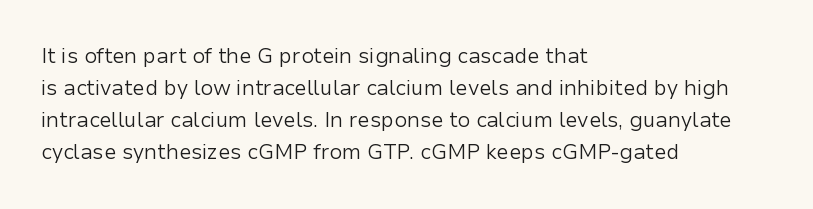
Is the block centered? No — it sits flush against the left margin. Honestly, the row spacing looks completely unremarkable. Check under the words: just untouched page. Ascenders rise straight up at ninety degrees. Nobody touched the tracking dial on this one.
